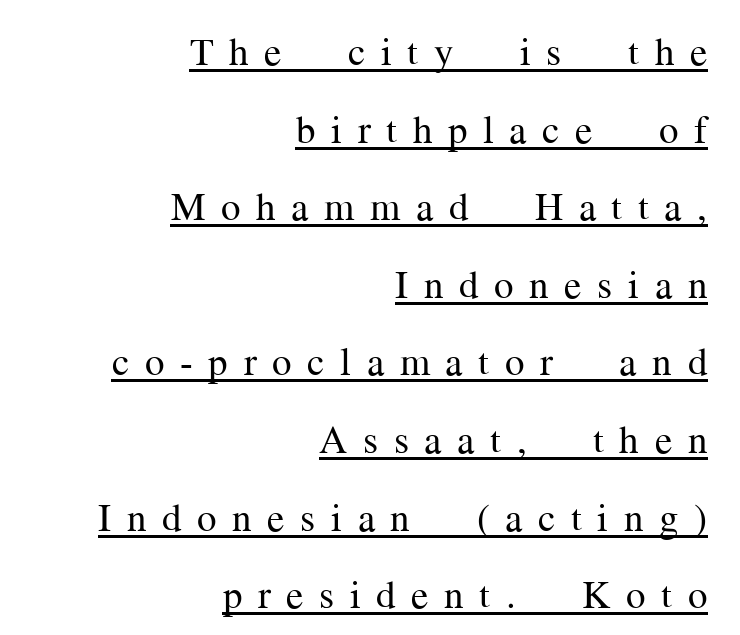
{"serif": "yes", "italic": "no", "bold": "no", "weight": "regular", "width": "normal", "stroke_contrast": "medium", "x_height": "medium", "monospaced": "no", "underline": "yes", "align": "right", "line_spacing": "loose", "line_spacing_ratio": 1.99, "letter_spacing": "wide", "letter_spacing_em": 0.4, "glyph_px": 39}
